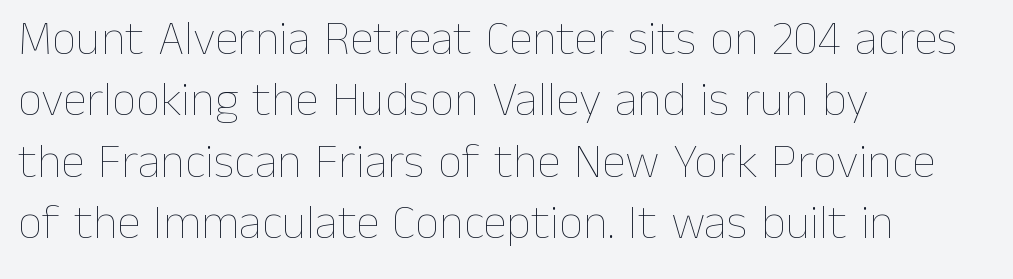
Q: Is the text bold? A: No.
Q: Is the text italic (slanted)? A: No, it is upright.
Q: Is the text underlined? A: No.
Q: How is the paragraph aligned? A: Left-aligned.
Q: Is the spacing between letters normal or unusually wide? A: Normal.
Q: Is the spacing between lines tight, normal or loose? A: Normal.
Q: Width (condensed, normal, or wide)? A: Normal.
Q: Stroke contrast? A: Low.
Q: x-height? A: Medium.
Q: Monospaced? A: No.
